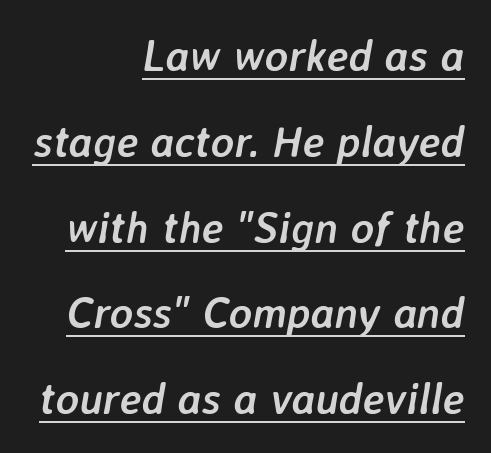
{"italic": "yes", "lean": "right", "slant_degrees": 7, "bold": "yes", "weight": "semibold", "width": "normal", "stroke_contrast": "low", "x_height": "medium", "monospaced": "no", "underline": "yes", "align": "right", "line_spacing": "loose", "line_spacing_ratio": 1.95, "letter_spacing": "normal", "letter_spacing_em": 0.0, "glyph_px": 44}
